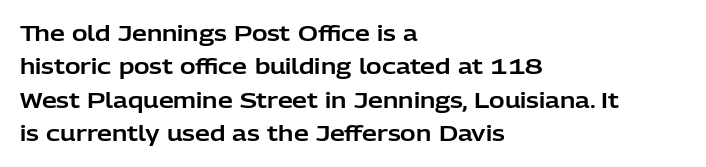
Q: Is the text italic (slanted)? A: No, it is upright.
Q: Is the text underlined? A: No.
Q: How is the paragraph aligned? A: Left-aligned.
Q: Is the spacing between letters normal or unusually wide? A: Normal.
Q: Is the spacing between lines tight, normal or loose? A: Normal.
